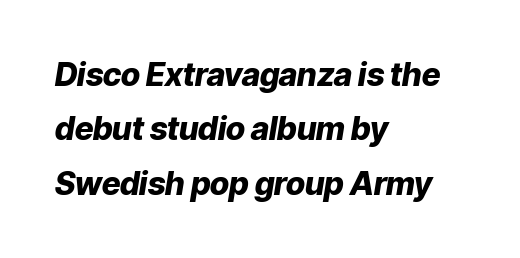
Q: Is the text bold? A: Yes.
Q: Is the text italic (slanted)? A: Yes, it leans right by about 9 degrees.
Q: Is the text underlined? A: No.
Q: How is the paragraph aligned? A: Left-aligned.
Q: Is the spacing between letters normal or unusually wide? A: Normal.
Q: Is the spacing between lines tight, normal or loose? A: Normal.
Q: Width (condensed, normal, or wide)? A: Normal.
Q: Stroke contrast? A: Low.
Q: x-height? A: Medium.
Q: Monospaced? A: No.
